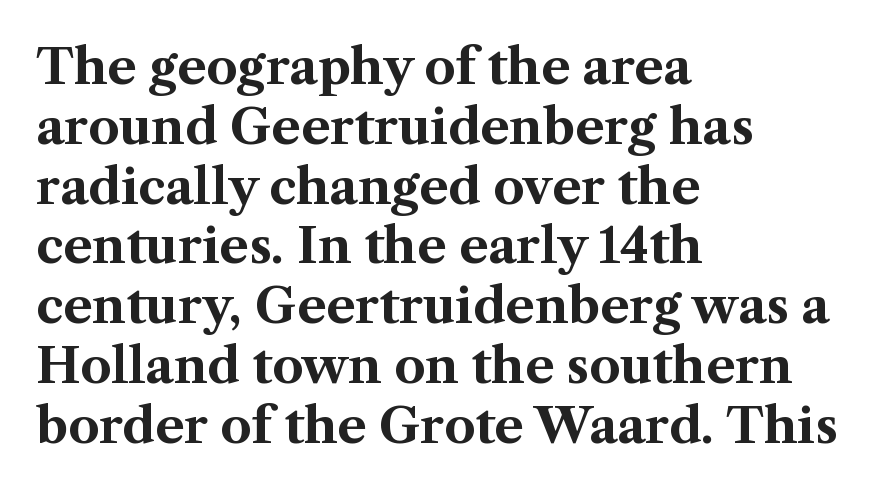
Does the copy run flush right? No — it runs flush left. The space beneath each line is pristine and unruled. Every letter is thick-stroked: bold, no question. Spacing verdict: proportional, widths tailored to each character.
